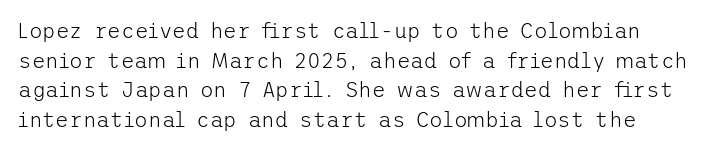
Q: Is the text bold? A: No.
Q: Is the text italic (slanted)? A: No, it is upright.
Q: Is the text underlined? A: No.
Q: Is the spacing between letters normal or unusually wide? A: Normal.
Q: Is the spacing between lines tight, normal or loose? A: Normal.
